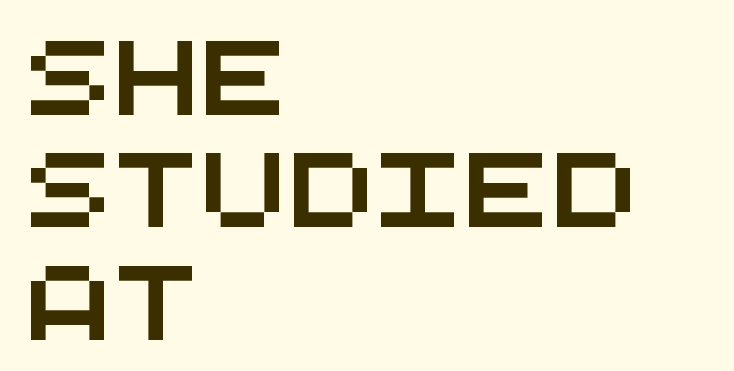
The image shows 73 px wide sans-serif type, monospaced; set left-aligned, normal line spacing (1.54x), normal letter spacing, not underlined; medium stroke contrast and a large x-height.
